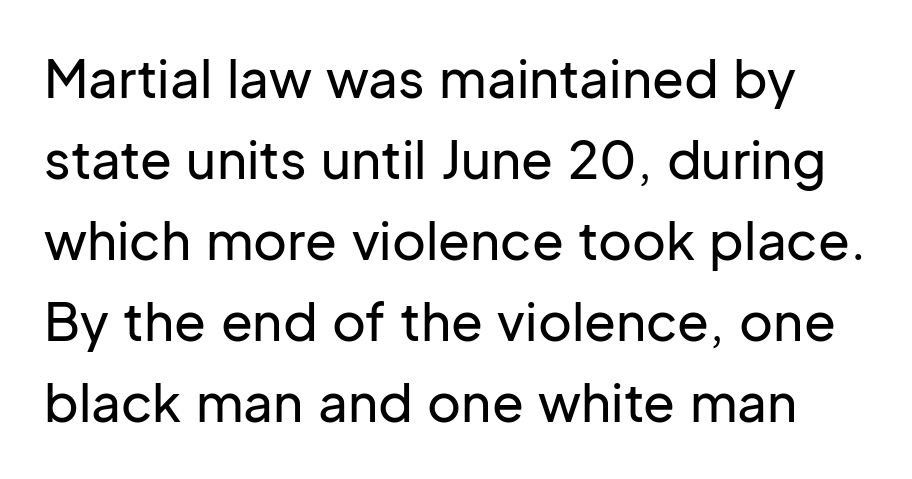
The image shows 52 px sans-serif type, upright; set normal line spacing (1.56x), normal letter spacing, not underlined; low stroke contrast and a medium x-height.
